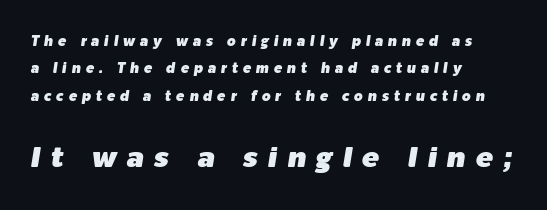
Descenders are the only things crossing below the line. The passage shown has open, widely tracked lettering throughout. Looking at the ascenders, they clearly lean. The lines in this sample share a left origin and differ only in where they stop. The passage shown is typed in a proportional face where columns would drift.
